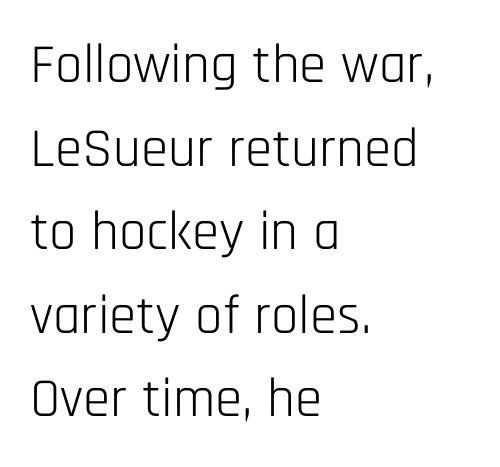
The image shows 55 px light, condensed sans-serif type, upright; set left-aligned, normal line spacing (1.52x), normal letter spacing, not underlined; low stroke contrast and a large x-height.
